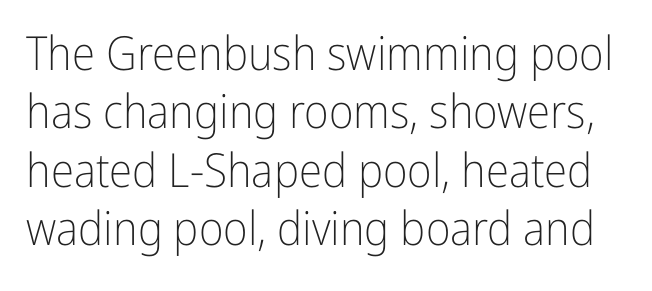
No extra tracking has been applied to these lines. Stroke mass is kept to a normal reading level or below. A typesetter would call this proportional, since set widths differ per character. Look at the bottom of the vertical strokes: they stop flat, with no serifs.
